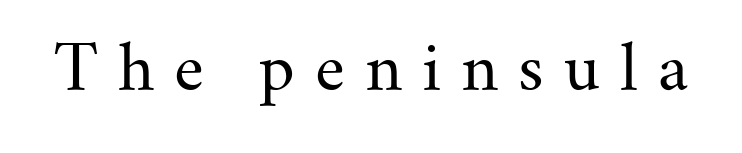
Q: Is the text bold? A: No.
Q: Is the text italic (slanted)? A: No, it is upright.
Q: Is the typeface a serif or a sans-serif typeface? A: Serif.
Q: Is the text underlined? A: No.
Q: Is the spacing between letters normal or unusually wide? A: Unusually wide.
Q: Width (condensed, normal, or wide)? A: Normal.
Q: Stroke contrast? A: Medium.
Q: x-height? A: Small.
Q: Monospaced? A: No.
